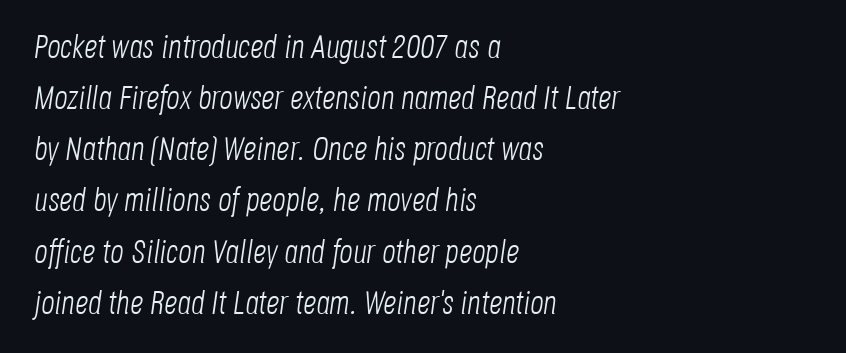
The foot of each line stays bare and open. Ink coverage per letter is moderate at most. Which margin do the lines hug? The left one — the right edge is uneven. Tall strokes in this sample are angled rather than plumb. The space between consecutive lines is moderate. The passage shown has conventional tracking throughout.
